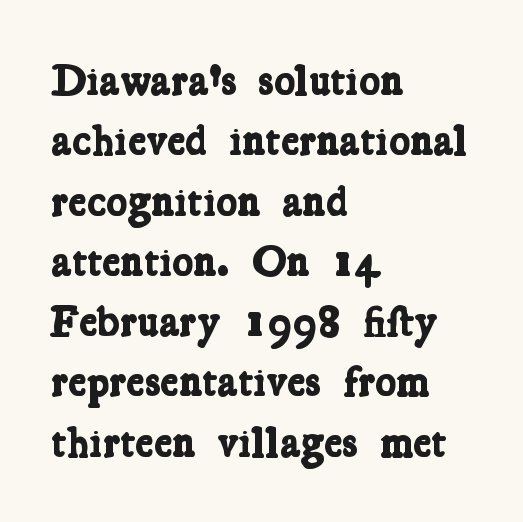
What weight is shown? A full bold with thick strokes. The type is set solid horizontally, with unmodified tracking. To sum up the face: it has serifs. One glance says typical: line gaps are just what's usual.
